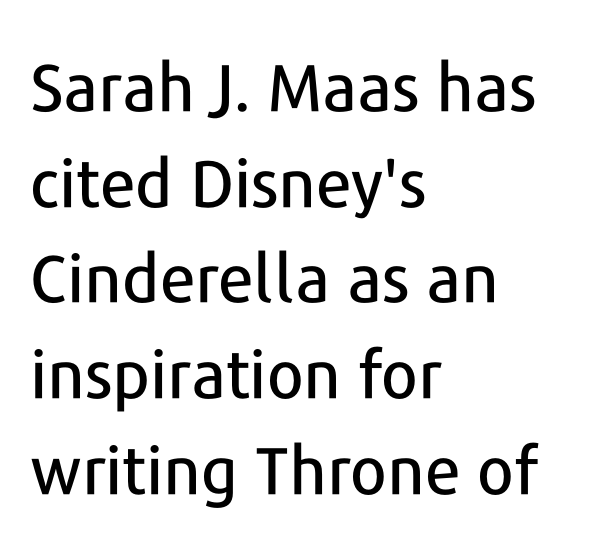
{"serif": "no", "italic": "no", "width": "normal", "stroke_contrast": "low", "x_height": "medium", "monospaced": "no", "underline": "no", "align": "left", "line_spacing": "normal", "line_spacing_ratio": 1.45, "letter_spacing": "normal", "letter_spacing_em": 0.0, "glyph_px": 66}
